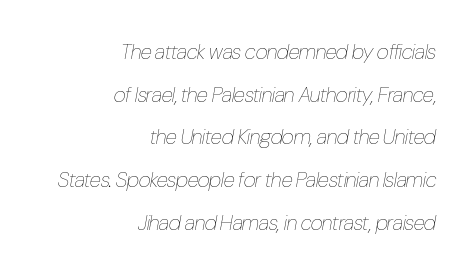
{"italic": "yes", "lean": "right", "slant_degrees": 10, "bold": "no", "underline": "no", "align": "right", "line_spacing": "loose", "line_spacing_ratio": 2.03, "letter_spacing": "normal", "letter_spacing_em": 0.0, "glyph_px": 21}
